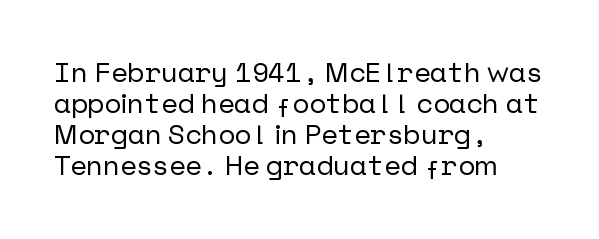
Lines of text with bare space underneath. Tightly led — the rows are bunched. Notice how the stems are strictly vertical — no italics here. A student would call this left alignment; a typographer would say flush left, rag right.
